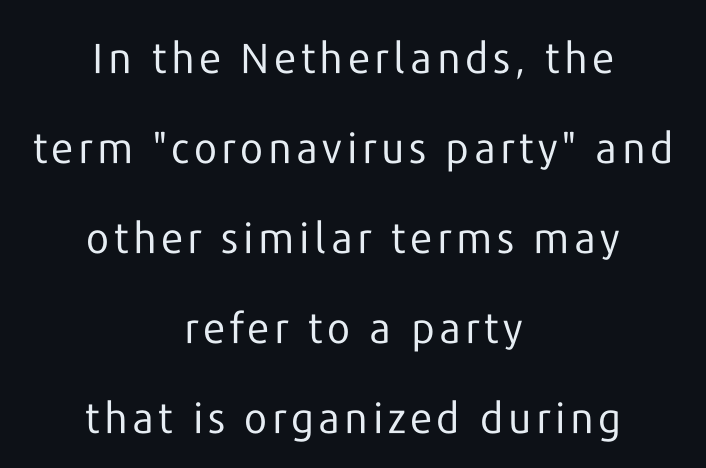
The image shows 42 px regular-weight sans-serif type, upright; set centered, loose line spacing (2.14x), not underlined; low stroke contrast and a medium x-height.
